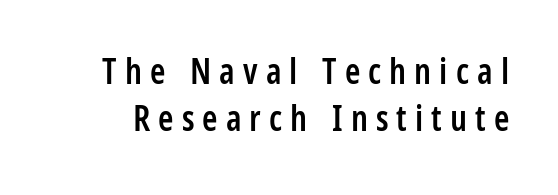
Short note: letters widely spaced. These words are printed semibold, heavier than regular yet not bold. Vertical spacing — default. Is this a fixed-width face? No — the glyphs have proportional, varying widths.
